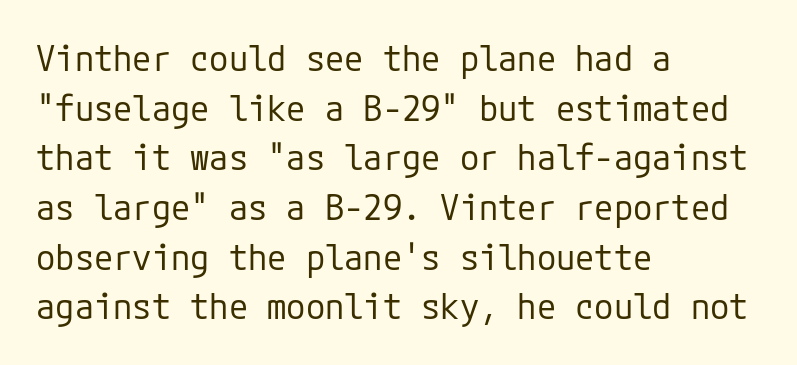
The image shows 35 px regular-weight sans-serif type, upright; set left-aligned, normal line spacing (1.42x), normal letter spacing, not underlined; low stroke contrast and a medium x-height.
